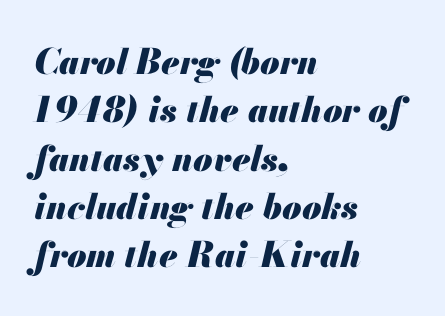
The image shows 35 px heavy type, italic (leaning right); set left-aligned, normal line spacing (1.38x), normal letter spacing, not underlined; medium stroke contrast and a small x-height.
